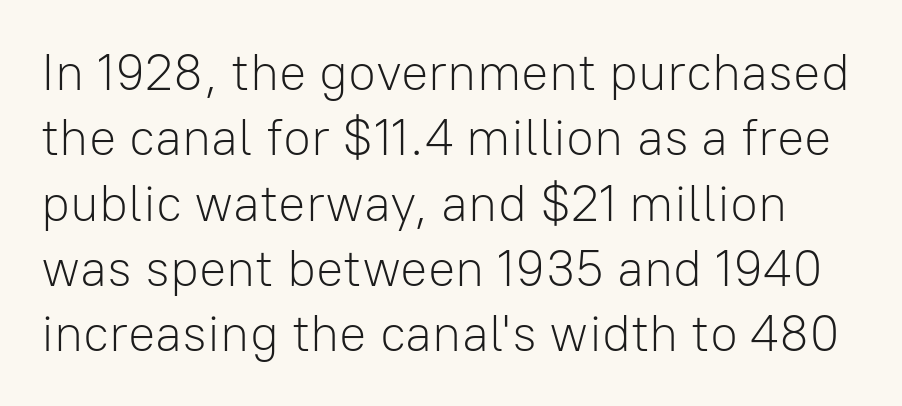
The image shows 51 px light sans-serif type, upright; set normal line spacing (1.28x), normal letter spacing, not underlined; low stroke contrast and a medium x-height.
